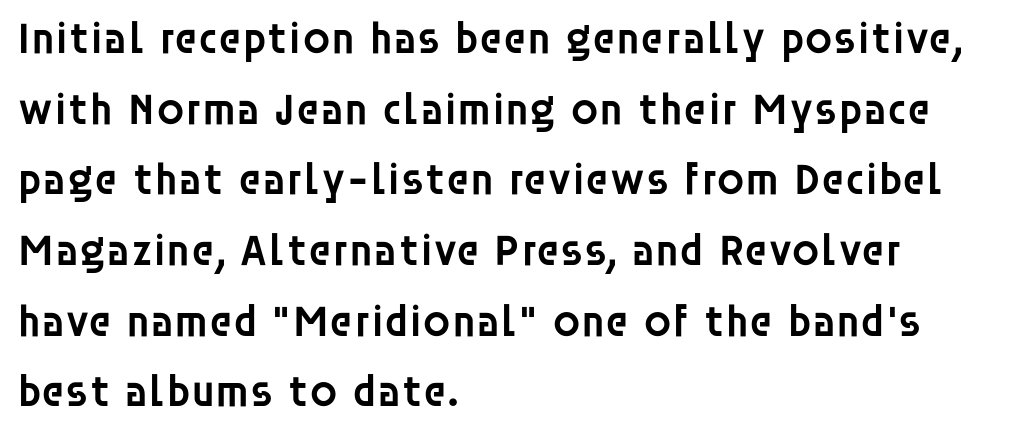
Typographically, this falls in the sans-serif category. The type sits square on the baseline with zero lean. How would I describe the line gaps? Plain and ordinary. A typesetter would call this proportional, since set widths differ per character.
